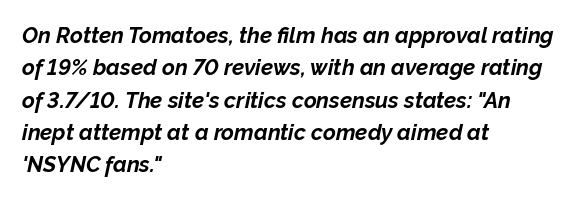
The text block is weighted toward the left margin, trailing off unevenly rightward. Observe the lean: these are italic letterforms. The strip under each line holds only bare page. What weight is shown? A full bold with thick strokes. The type is set solid horizontally, with unmodified tracking. The designer left line spacing at the default.
